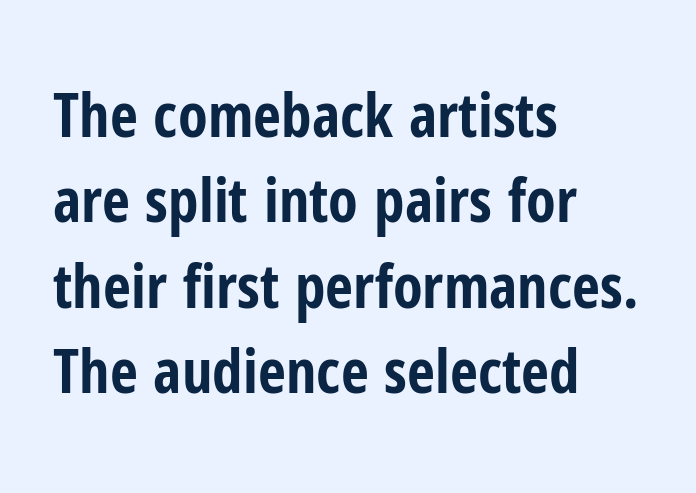
The image shows 61 px bold, condensed sans-serif type, upright; set left-aligned, normal line spacing (1.4x), normal letter spacing, not underlined; low stroke contrast and a medium x-height.
